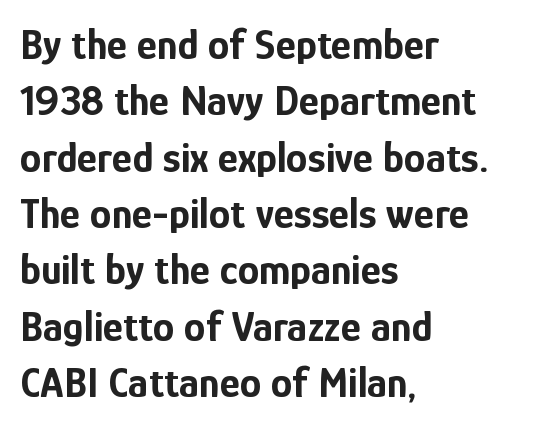
Heft: maximum for text — a bold. Plain, unruled lines of type. Each line starts at the same left margin while the right side varies. Spacing verdict: proportional, widths tailored to each character. The type family on display is of the sans-serif kind.
